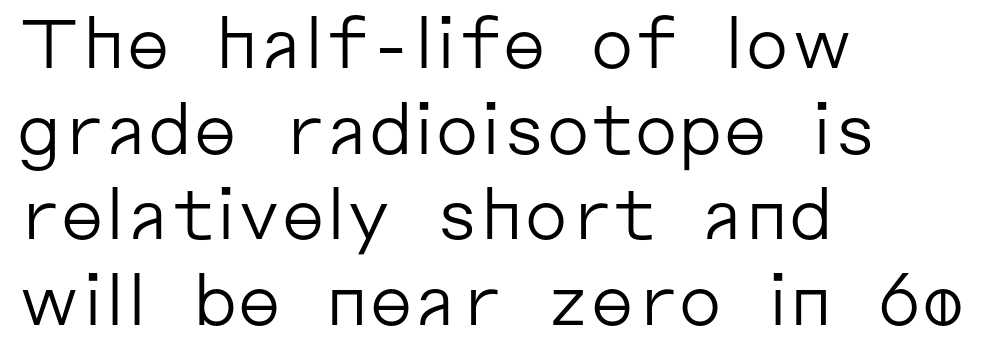
The image shows 69 px regular-weight sans-serif type, upright; set left-aligned, line spacing 1.24x, normal letter spacing, not underlined; low stroke contrast and a medium x-height.
